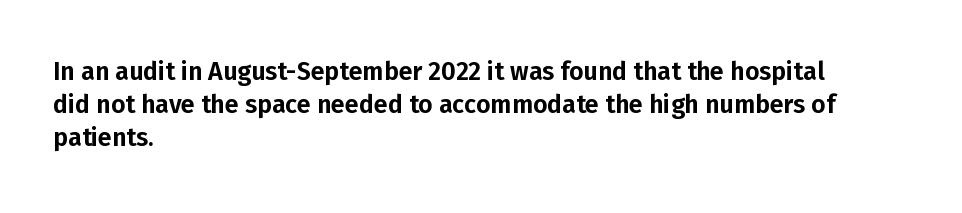
{"italic": "no", "underline": "no", "align": "left", "line_spacing": "normal", "line_spacing_ratio": 1.33, "letter_spacing": "normal", "letter_spacing_em": 0.0, "glyph_px": 25}
